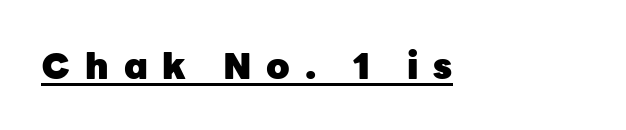
The image shows 36 px heavy sans-serif type, upright; set unusually wide letter spacing (+0.41 em), underlined; low stroke contrast and a medium x-height.
